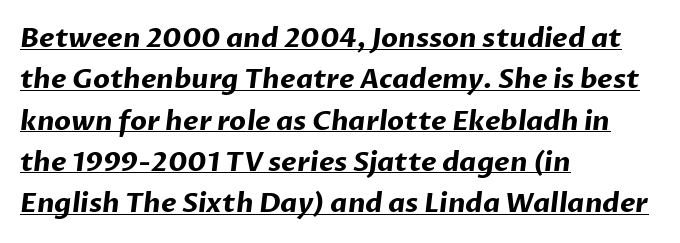
Q: Is the text bold? A: Yes.
Q: Is the text underlined? A: Yes.
Q: How is the paragraph aligned? A: Left-aligned.
Q: Is the spacing between letters normal or unusually wide? A: Normal.
Q: Is the spacing between lines tight, normal or loose? A: Normal.
